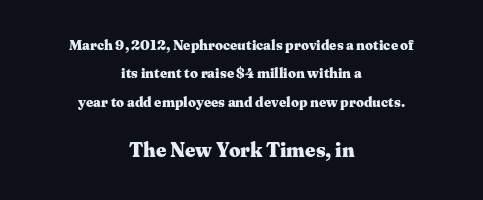
The image shows 20 px bold type, upright; set centered, loose line spacing (2.03x), normal letter spacing, not underlined; the second (bottom) block is 1.43x larger.
